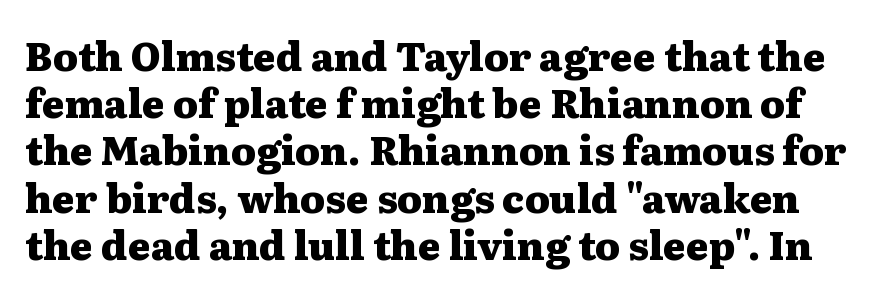
The image shows 39 px heavy, wide serif type, upright; set line spacing 1.21x, normal letter spacing, not underlined; medium stroke contrast and a medium x-height.
